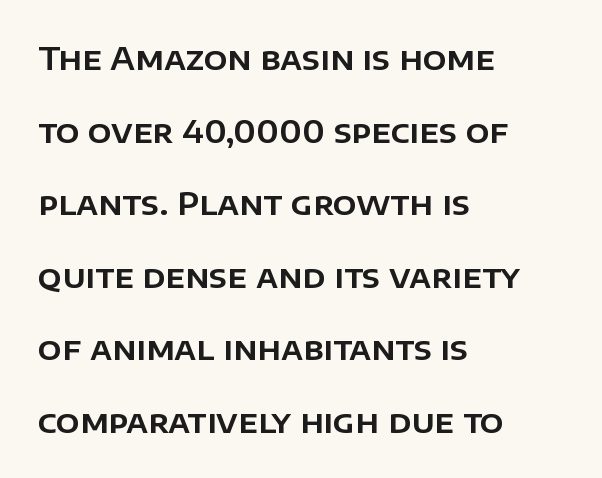
The image shows 31 px sans-serif type, upright; set left-aligned, loose line spacing (2.34x), normal letter spacing, not underlined; low stroke contrast and a large x-height.
